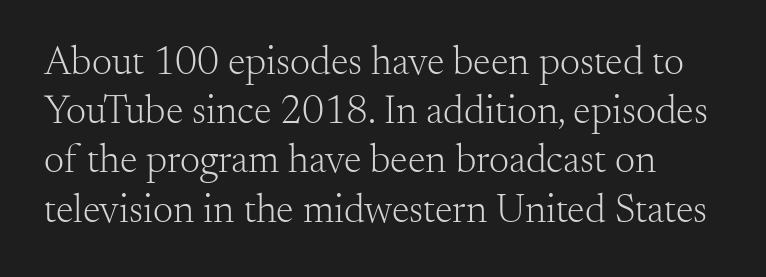
The image shows 40 px light serif type, upright; set line spacing 1.23x, normal letter spacing, not underlined; medium stroke contrast and a small x-height.
